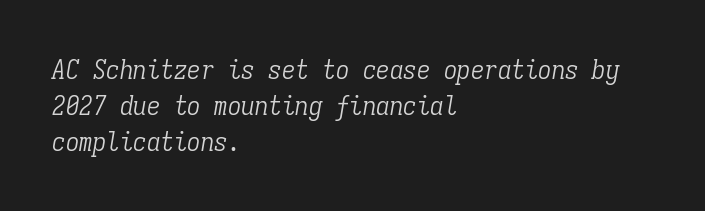
The image shows 27 px text type, italic (leaning right); set left-aligned, normal line spacing (1.33x), normal letter spacing, not underlined.
